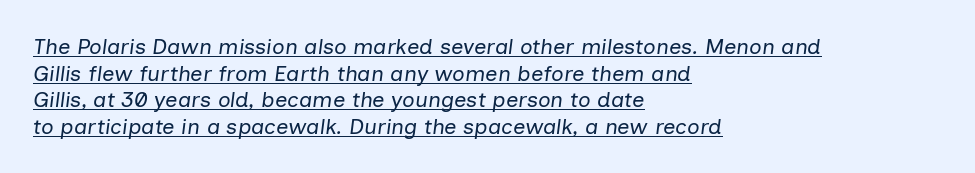
Q: Is the text bold? A: No.
Q: Is the text italic (slanted)? A: Yes, it leans right by about 7 degrees.
Q: Is the text underlined? A: Yes.
Q: How is the paragraph aligned? A: Left-aligned.
Q: Is the spacing between letters normal or unusually wide? A: Normal.
